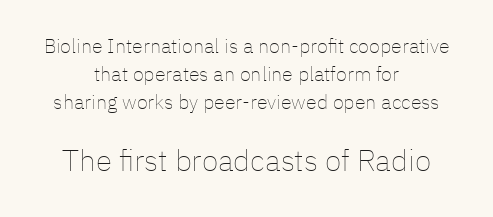
Q: Is the text bold? A: No.
Q: Is the text italic (slanted)? A: No, it is upright.
Q: Is the text underlined? A: No.
Q: How is the paragraph aligned? A: Centered.
Q: Is the spacing between letters normal or unusually wide? A: Normal.
Q: Is the spacing between lines tight, normal or loose? A: Normal.
Q: Which block of text is set in a larger size, the first (top) or the second (bottom)? A: The second (bottom) one.
Q: Width (condensed, normal, or wide)? A: Normal.
Q: Stroke contrast? A: Low.
Q: x-height? A: Medium.
Q: Monospaced? A: No.
